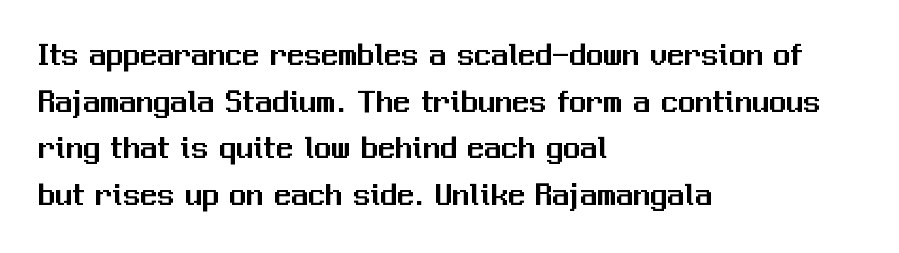
Ascenders rise straight up at ninety degrees. Tracking here is standard; glyphs follow each other at the usual distance. The space between consecutive lines is moderate. Casual observation: everything's shoved over to the left. Character widths vary here, with narrow letters taking less room than wide ones. Grotesque or geometric, the face here clearly has no serifs.
